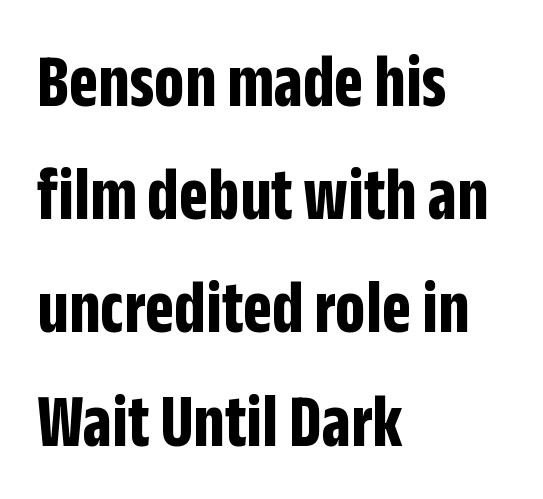
Q: Is the text bold? A: Yes.
Q: Is the text italic (slanted)? A: No, it is upright.
Q: Is the typeface a serif or a sans-serif typeface? A: Sans-serif.
Q: Is the text underlined? A: No.
Q: How is the paragraph aligned? A: Left-aligned.
Q: Is the spacing between letters normal or unusually wide? A: Normal.
Q: Is the spacing between lines tight, normal or loose? A: Normal.
Q: Width (condensed, normal, or wide)? A: Condensed.
Q: Stroke contrast? A: Low.
Q: x-height? A: Large.
Q: Monospaced? A: No.
